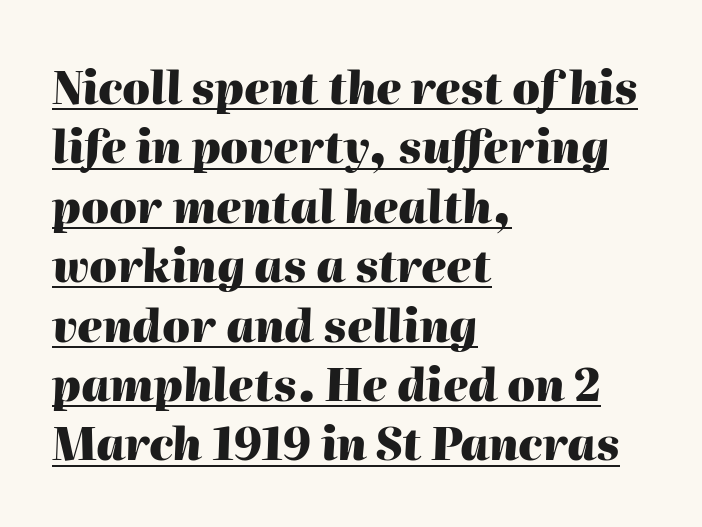
The image shows 44 px heavy type, italic (leaning right); set left-aligned, normal line spacing (1.35x), normal letter spacing, underlined; high stroke contrast and a medium x-height.
